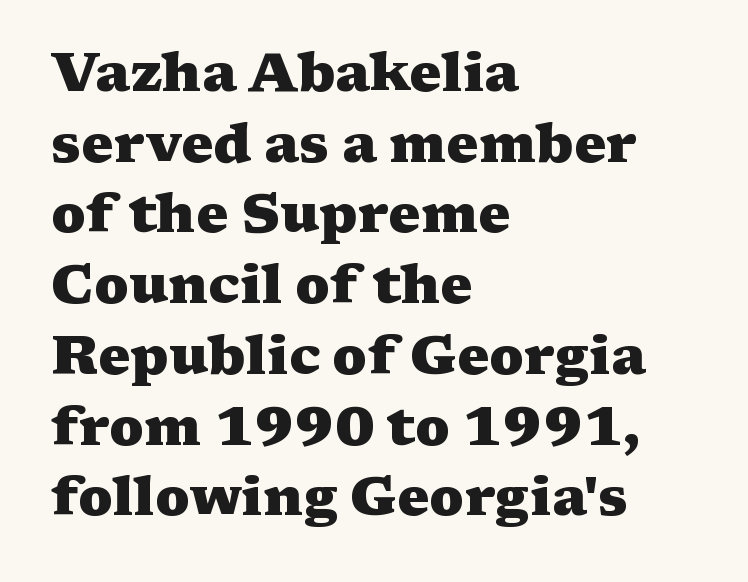
Q: Is the text bold? A: Yes.
Q: Is the text italic (slanted)? A: No, it is upright.
Q: Is the typeface a serif or a sans-serif typeface? A: Serif.
Q: Is the text underlined? A: No.
Q: How is the paragraph aligned? A: Left-aligned.
Q: Is the spacing between letters normal or unusually wide? A: Normal.
Q: Is the spacing between lines tight, normal or loose? A: Normal.
Q: Width (condensed, normal, or wide)? A: Wide.
Q: Stroke contrast? A: Medium.
Q: x-height? A: Medium.
Q: Monospaced? A: No.
